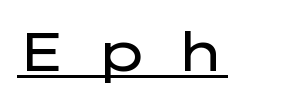
The image shows 54 px regular-weight, wide sans-serif type, upright; set unusually wide letter spacing (+0.48 em), underlined; low stroke contrast and a medium x-height.
